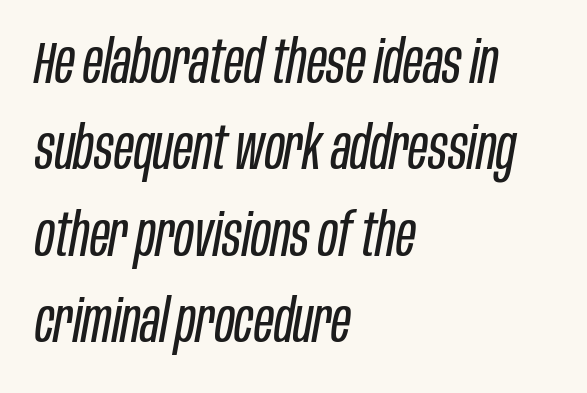
Quick note: underline off. The axis of the letterforms is tilted away from vertical. Compared with typical body copy, the letter spacing here is the same. Successive baselines arrive at the customary interval.
